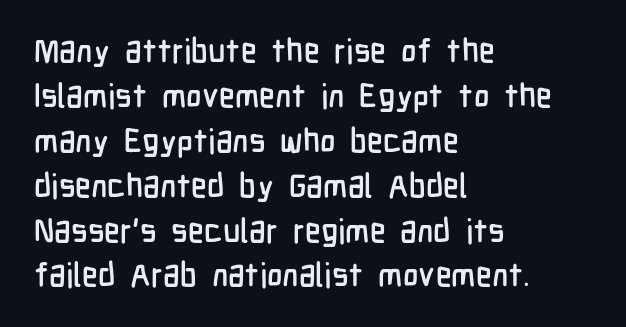
Each line starts at the same left margin while the right side varies. The letters stand straight up with perfectly vertical stems. The rendering shows plain stroke endings on the letterforms — a sans-serif design. How are the letters spaced? Ordinarily, with no added tracking. These lines are rendered in a variable-pitch font.
